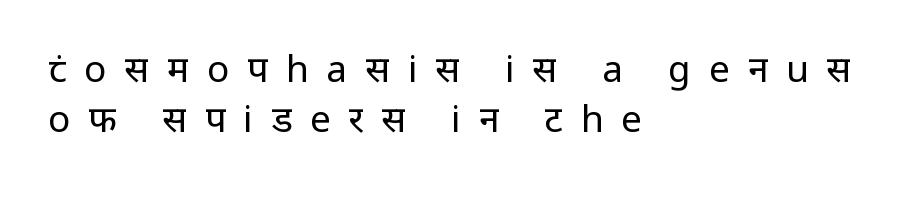
Q: Is the text bold? A: No.
Q: Is the text italic (slanted)? A: No, it is upright.
Q: Is the typeface a serif or a sans-serif typeface? A: Sans-serif.
Q: Is the text underlined? A: No.
Q: How is the paragraph aligned? A: Left-aligned.
Q: Is the spacing between letters normal or unusually wide? A: Unusually wide.
Q: Is the spacing between lines tight, normal or loose? A: Normal.
Q: Width (condensed, normal, or wide)? A: Normal.
Q: Stroke contrast? A: Low.
Q: x-height? A: Medium.
Q: Monospaced? A: No.
